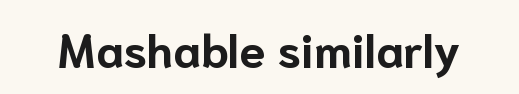
{"serif": "no", "italic": "no", "bold": "yes", "weight": "bold", "width": "normal", "stroke_contrast": "low", "x_height": "medium", "monospaced": "no", "underline": "no", "letter_spacing": "normal", "letter_spacing_em": 0.0, "glyph_px": 47}
